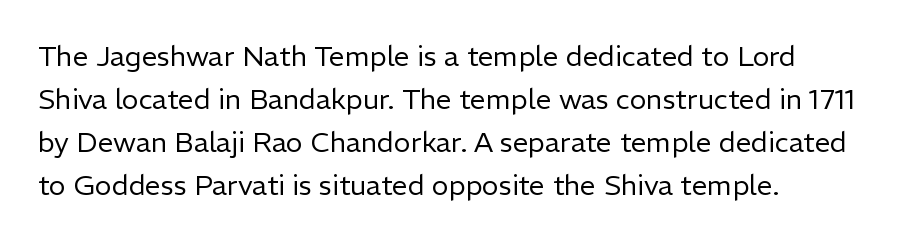
The image shows 28 px regular-weight sans-serif type, upright; set left-aligned, normal line spacing (1.53x), normal letter spacing, not underlined; low stroke contrast and a medium x-height.
